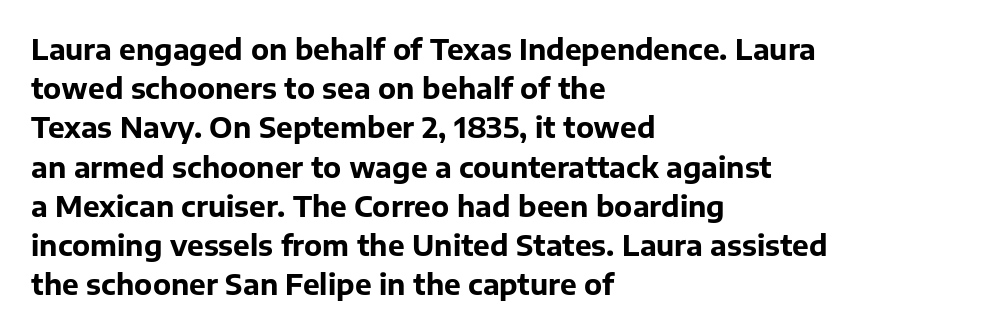
{"serif": "no", "italic": "no", "bold": "yes", "weight": "bold", "width": "normal", "stroke_contrast": "low", "x_height": "medium", "monospaced": "no", "underline": "no", "align": "left", "line_spacing": "normal", "line_spacing_ratio": 1.4, "letter_spacing": "normal", "letter_spacing_em": 0.0, "glyph_px": 28}
